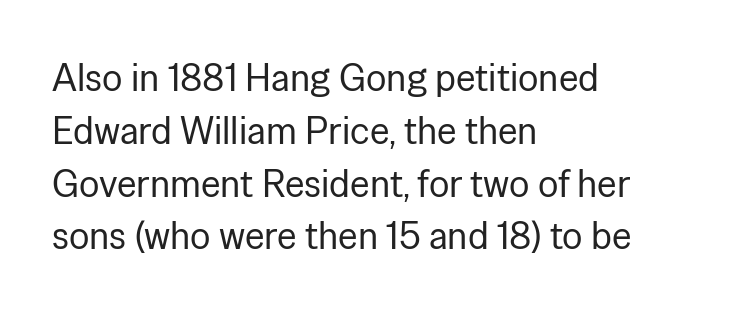
Is the block centered? No — it sits flush against the left margin. Stroke thickness stays within the range of a standard reading face or lighter. Letter spacing: default. One glance says typical: line gaps are just what's usual. Spacing verdict: proportional, widths tailored to each character. Style check: upright.
